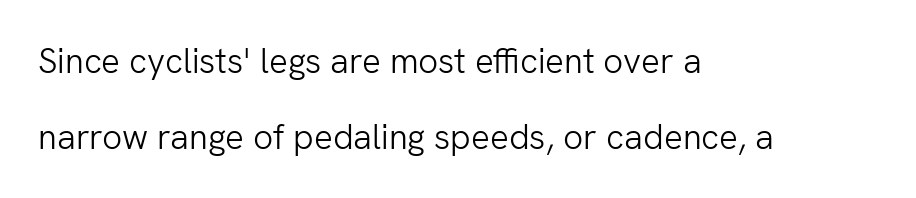
It's the straight-up-and-down kind of type. Honestly, the rows look like they've been pulled way apart. The text was rendered using a sans face with plain stroke endings. The glyphs are unaccompanied by any horizontal stroke below them.
